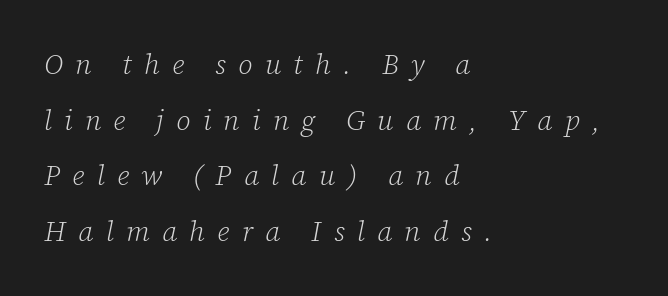
{"serif": "yes", "italic": "yes", "lean": "right", "slant_degrees": 12, "bold": "no", "weight": "light", "width": "normal", "stroke_contrast": "low", "x_height": "medium", "monospaced": "no", "underline": "no", "align": "left", "line_spacing": "loose", "line_spacing_ratio": 1.99, "letter_spacing": "wide", "letter_spacing_em": 0.44, "glyph_px": 28}
